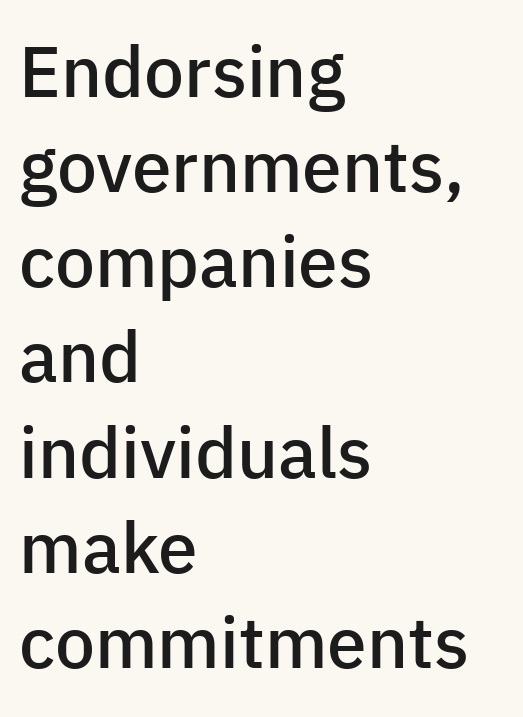
Q: Is the text bold? A: Semi-bold.
Q: Is the text italic (slanted)? A: No, it is upright.
Q: Is the typeface a serif or a sans-serif typeface? A: Sans-serif.
Q: Is the text underlined? A: No.
Q: How is the paragraph aligned? A: Left-aligned.
Q: Is the spacing between letters normal or unusually wide? A: Normal.
Q: Is the spacing between lines tight, normal or loose? A: Normal.
Q: Width (condensed, normal, or wide)? A: Normal.
Q: Stroke contrast? A: Low.
Q: x-height? A: Medium.
Q: Monospaced? A: No.
